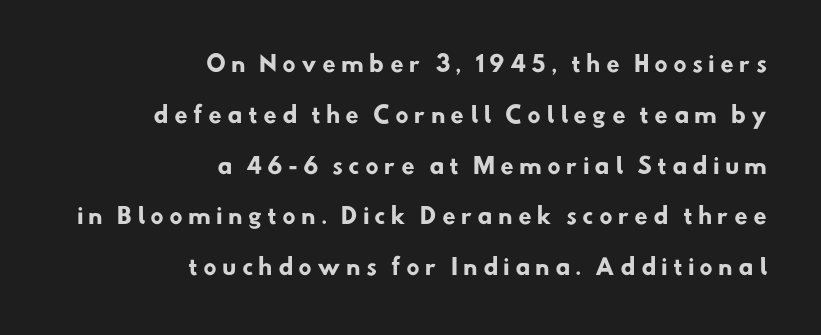
Students, note that the glyphs here are deliberately spaced far apart. Line spacing here is loose. Compared with an ordinary text face, these strokes are far heavier — a full bold. This rendering features lettering with no underline.
